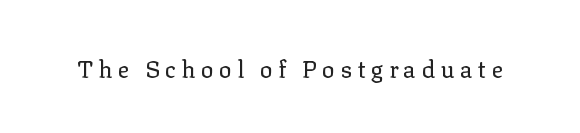
Q: Is the text bold? A: No.
Q: Is the text italic (slanted)? A: No, it is upright.
Q: Is the text underlined? A: No.
Q: Is the spacing between letters normal or unusually wide? A: Unusually wide.
